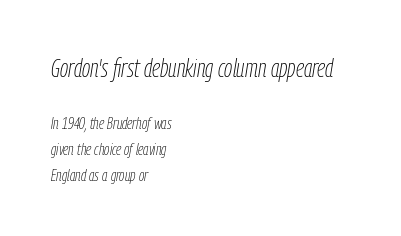
This reads as an unemphasized weight, regular at the heaviest. The designer left line spacing at the default. In terms of letterspacing, this is plain default setting. You get the large type first, then a drop to smaller type. Type without underlining. All the whitespace from short lines collects on the right.
